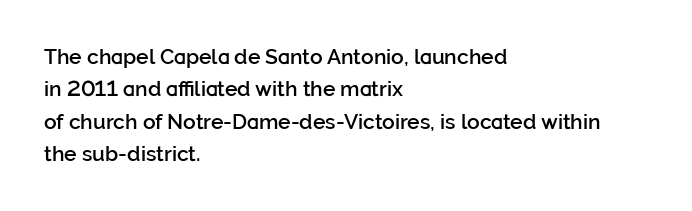
The image shows 21 px text type, upright; set left-aligned, normal line spacing (1.54x), normal letter spacing, not underlined.
